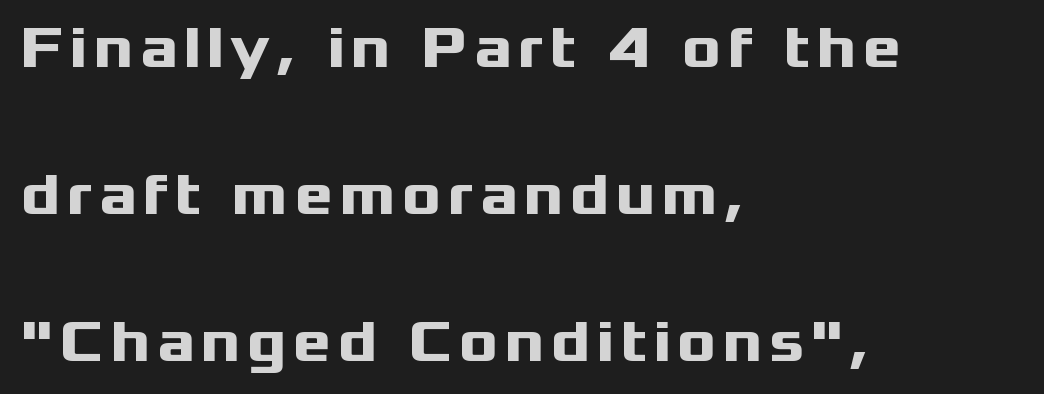
Q: Is the text bold? A: Yes.
Q: Is the text italic (slanted)? A: No, it is upright.
Q: Is the typeface a serif or a sans-serif typeface? A: Sans-serif.
Q: Is the text underlined? A: No.
Q: How is the paragraph aligned? A: Left-aligned.
Q: Is the spacing between lines tight, normal or loose? A: Loose.
Q: Width (condensed, normal, or wide)? A: Wide.
Q: Stroke contrast? A: Medium.
Q: x-height? A: Medium.
Q: Monospaced? A: No.
